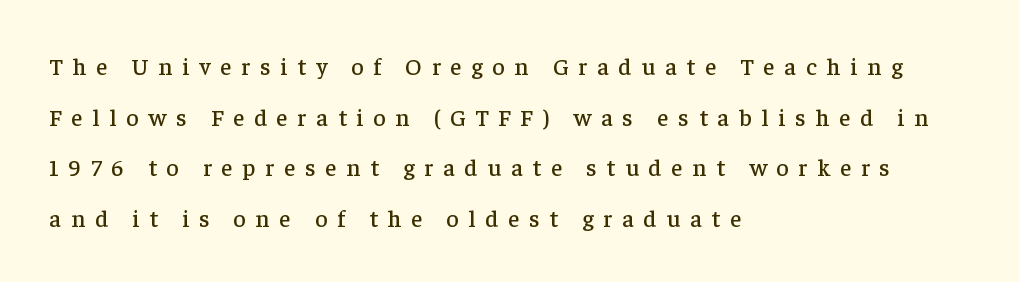
A typesetter would call this leading open, well beyond the default. Check under the words: just untouched page. The gaps between neighbouring characters are conspicuously large. Notice how the passage keeps a crisp vertical edge on the left only.
